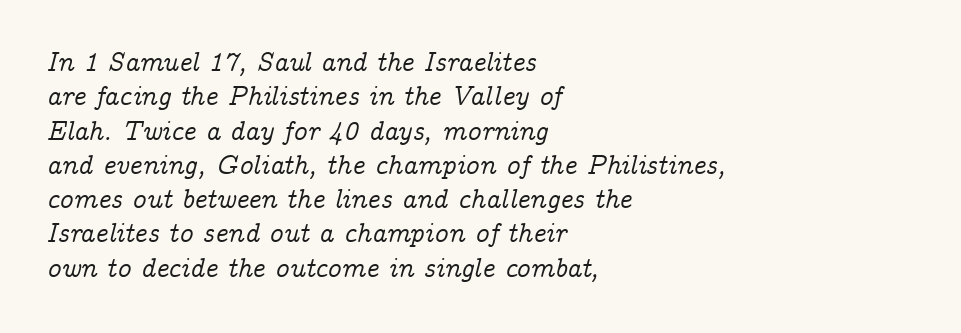
The letterforms sit shoulder to shoulder at normal distance. Words float on clear page, feet unadorned. The line-height multiplier appears to be the usual default. The passage shown leans; its letterforms are oblique. The rag falls on the right side of this text block.
